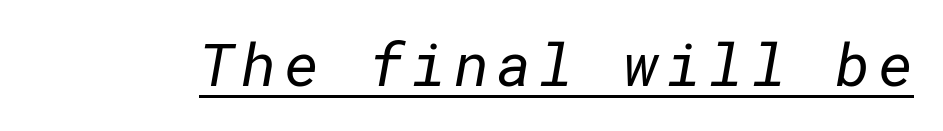
The image shows 60 px regular-weight sans-serif type; set underlined; low stroke contrast and a medium x-height.
